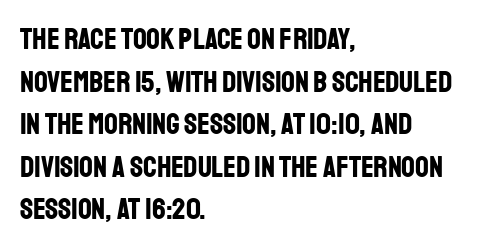
{"serif": "no", "italic": "no", "bold": "yes", "weight": "bold", "width": "condensed", "stroke_contrast": "low", "x_height": "large", "monospaced": "no", "underline": "no", "align": "left", "line_spacing": "normal", "line_spacing_ratio": 1.42, "letter_spacing": "normal", "letter_spacing_em": 0.0, "glyph_px": 30}
